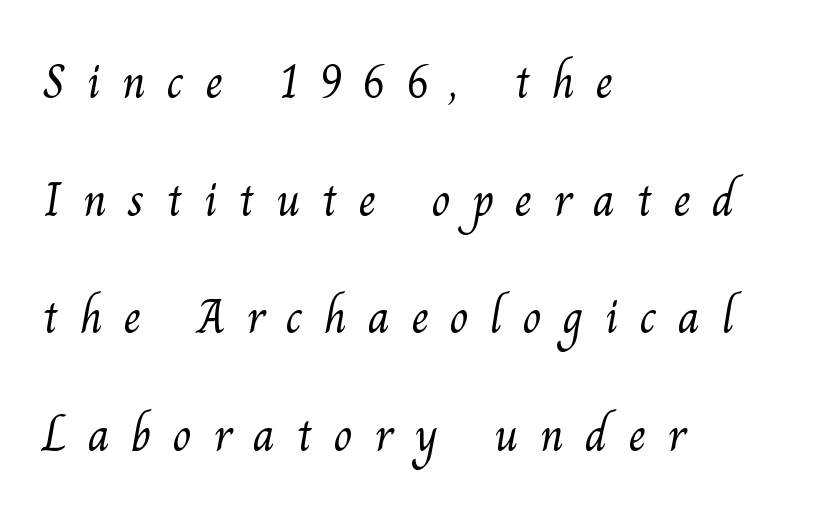
The image shows 49 px light serif type; set left-aligned, loose line spacing (2.4x), unusually wide letter spacing (+0.43 em), not underlined; medium stroke contrast and a small x-height.
